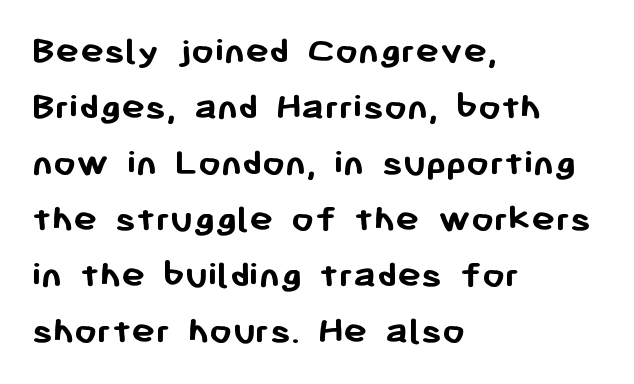
{"serif": "no", "italic": "no", "bold": "yes", "weight": "semibold", "width": "normal", "stroke_contrast": "low", "x_height": "medium", "monospaced": "no", "underline": "no", "align": "left", "line_spacing": "normal", "line_spacing_ratio": 1.4, "letter_spacing": "normal", "letter_spacing_em": 0.0, "glyph_px": 40}
